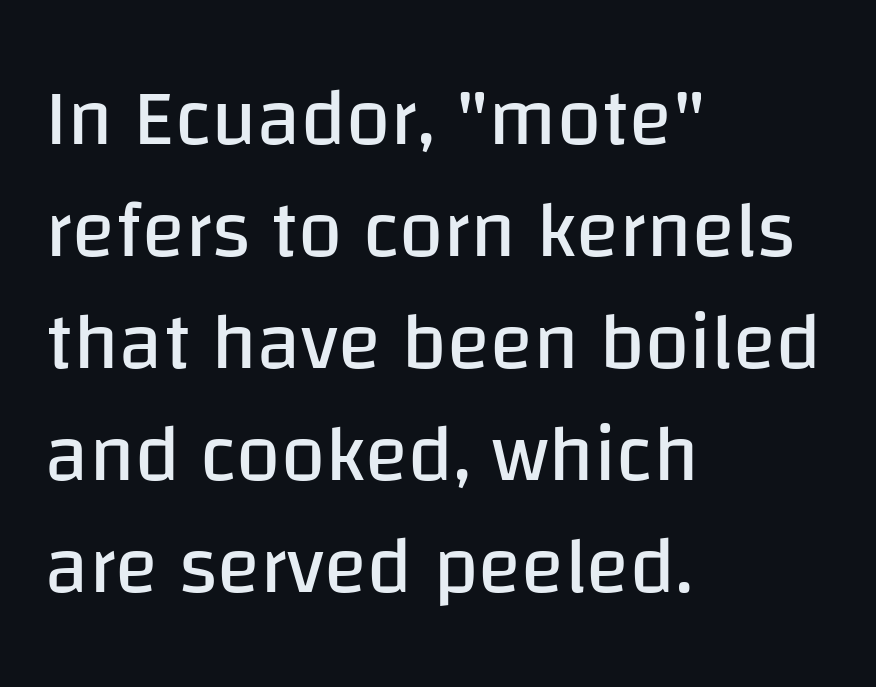
The image shows 80 px regular-weight sans-serif type, upright; set left-aligned, normal line spacing (1.4x), normal letter spacing, not underlined; low stroke contrast and a large x-height.
